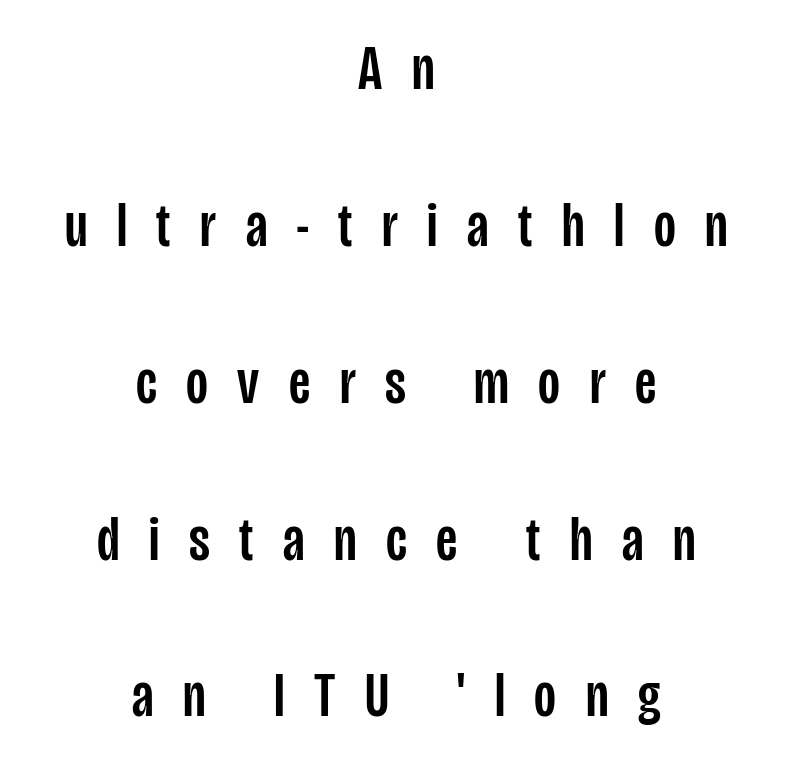
Q: Is the text italic (slanted)? A: No, it is upright.
Q: Is the typeface a serif or a sans-serif typeface? A: Sans-serif.
Q: Is the text underlined? A: No.
Q: How is the paragraph aligned? A: Centered.
Q: Is the spacing between letters normal or unusually wide? A: Unusually wide.
Q: Is the spacing between lines tight, normal or loose? A: Loose.
Q: Width (condensed, normal, or wide)? A: Condensed.
Q: Stroke contrast? A: Low.
Q: x-height? A: Large.
Q: Monospaced? A: No.
